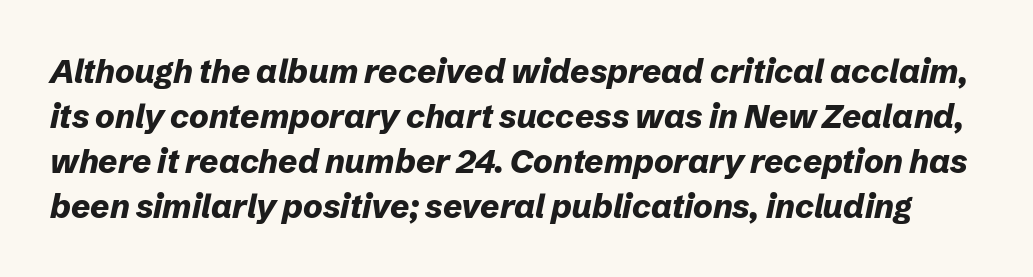
{"italic": "yes", "lean": "right", "slant_degrees": 12, "bold": "yes", "weight": "bold", "width": "normal", "stroke_contrast": "low", "x_height": "medium", "monospaced": "no", "underline": "no", "line_spacing": "normal", "line_spacing_ratio": 1.36, "letter_spacing": "normal", "letter_spacing_em": 0.0, "glyph_px": 33}
